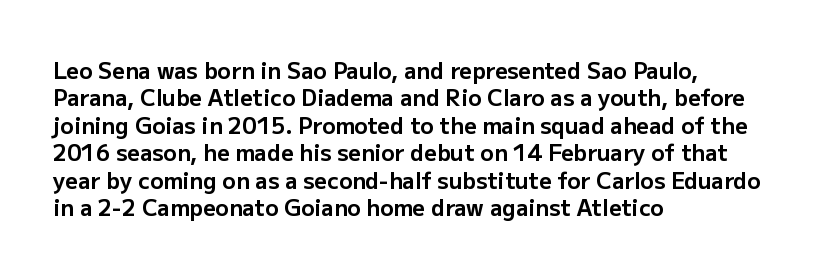
Only glyphs here, with clear space below each row. The type sits square on the baseline with zero lean. Short note: letters normally spaced. Summary of vertical rhythm: regular, with standard interline spacing. Thick stems and heavy bowls — unmistakably bold. Short and long lines alike share a common starting point at left.
